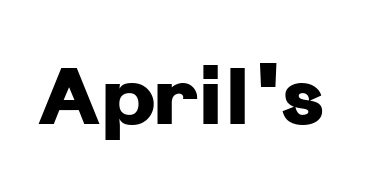
{"serif": "no", "italic": "no", "bold": "yes", "weight": "heavy", "width": "normal", "stroke_contrast": "low", "x_height": "medium", "monospaced": "no", "underline": "no", "letter_spacing": "normal", "letter_spacing_em": 0.0, "glyph_px": 80}
